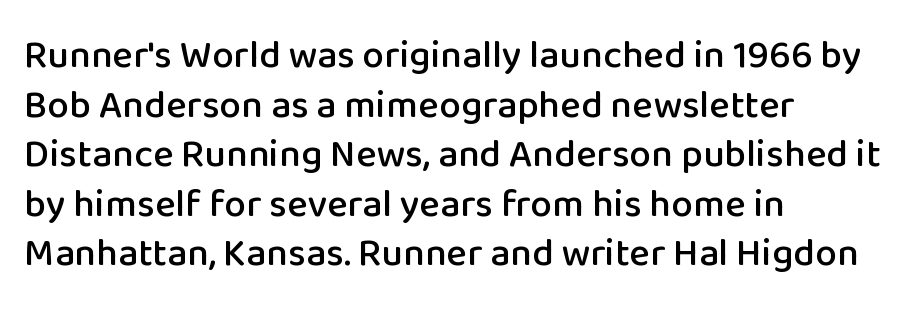
The image shows 39 px sans-serif type, upright; set left-aligned, normal line spacing (1.27x), normal letter spacing, not underlined; low stroke contrast and a medium x-height.
